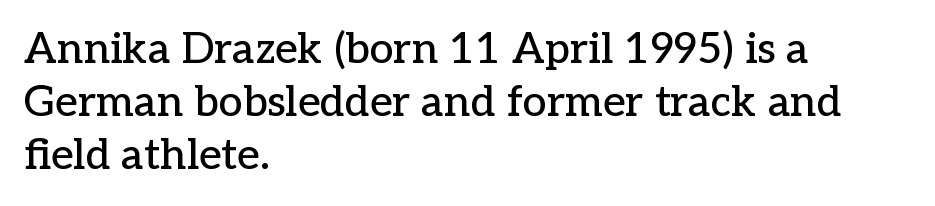
{"serif": "yes", "italic": "no", "width": "normal", "stroke_contrast": "low", "x_height": "medium", "monospaced": "no", "underline": "no", "align": "left", "line_spacing_ratio": 1.23, "letter_spacing": "normal", "letter_spacing_em": 0.0, "glyph_px": 43}
